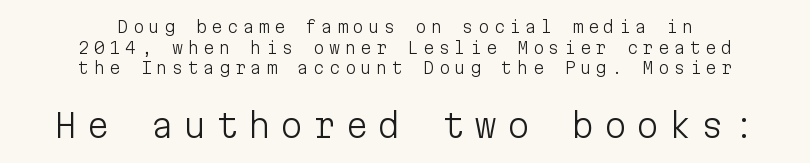
The image shows 33 px light sans-serif type, upright, monospaced; set centered, normal line spacing (1.29x), unusually wide letter spacing (+0.28 em), not underlined; the second (bottom) block is 2.06x larger; low stroke contrast and a medium x-height.
